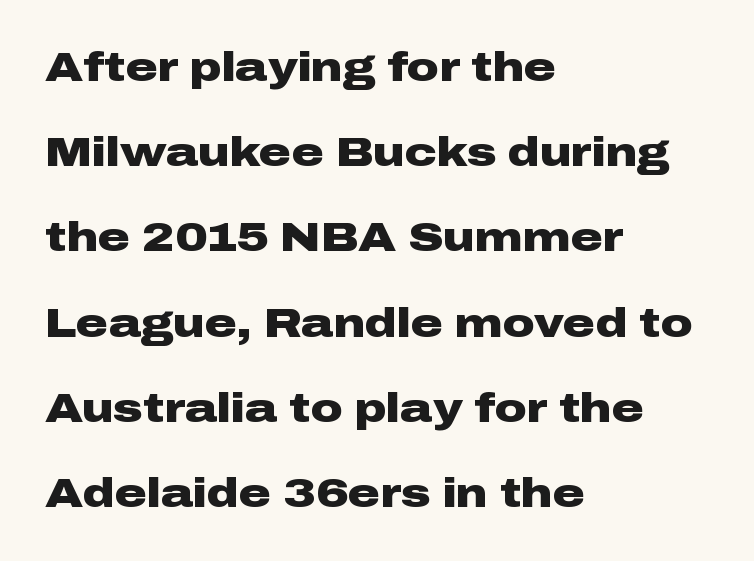
{"serif": "no", "italic": "no", "bold": "yes", "weight": "heavy", "width": "wide", "stroke_contrast": "low", "x_height": "medium", "monospaced": "no", "underline": "no", "align": "left", "line_spacing": "loose", "line_spacing_ratio": 2.13, "letter_spacing": "normal", "letter_spacing_em": 0.0, "glyph_px": 40}
